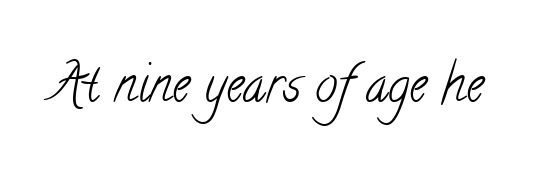
The image shows 50 px light, condensed type; set normal letter spacing, not underlined; low stroke contrast and a small x-height.
